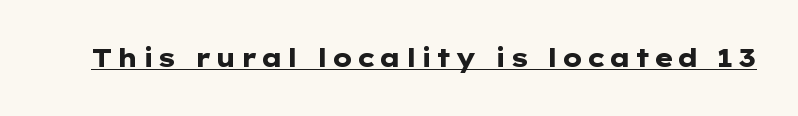
Q: Is the text bold? A: Yes.
Q: Is the text italic (slanted)? A: No, it is upright.
Q: Is the text underlined? A: Yes.
